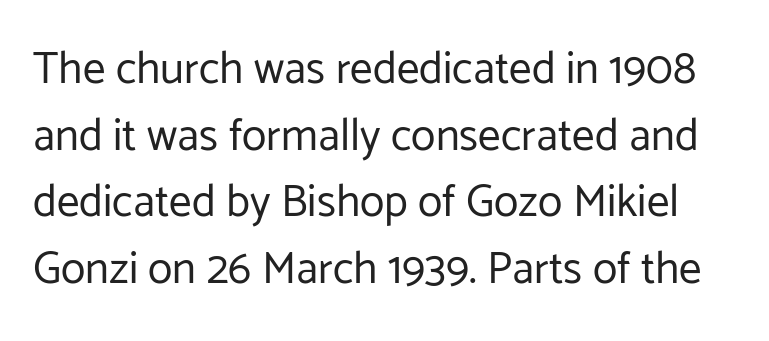
The image shows 45 px regular-weight sans-serif type, upright; set normal line spacing (1.48x), normal letter spacing, not underlined; low stroke contrast and a medium x-height.
